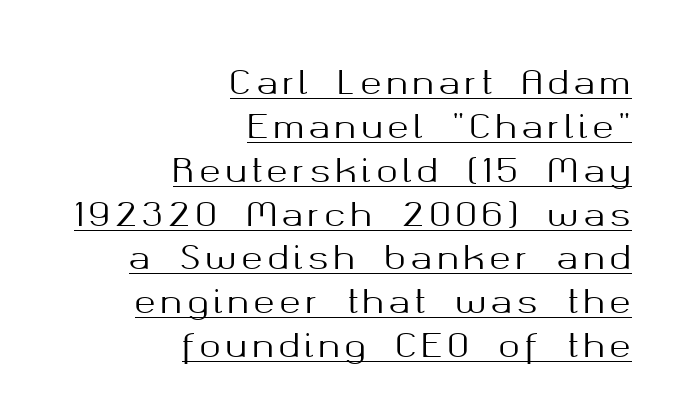
Spacing verdict: proportional, widths tailored to each character. To sum up the face: it is a sans, with no serifs. Leading matches the norm, producing a regular column. If you drew a line through each stem, it would be perfectly vertical.
